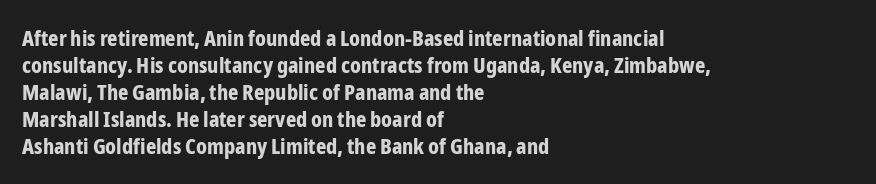
The setting favours the left margin, as ordinary paragraphs usually do. The strip under each line holds only bare page. Every letter is thick-stroked: bold, no question. In terms of posture, this sample is upright. Is the letter spacing exaggerated? No — it looks like the ordinary default.
